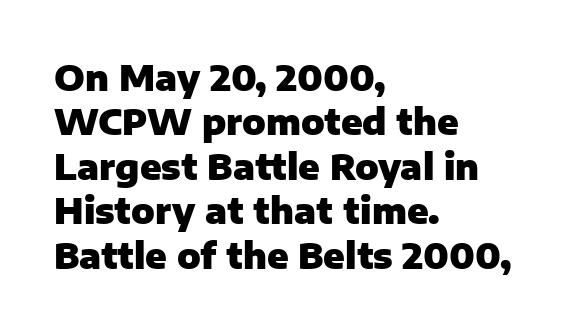
Q: Is the text bold? A: Yes.
Q: Is the text italic (slanted)? A: No, it is upright.
Q: Is the typeface a serif or a sans-serif typeface? A: Sans-serif.
Q: Is the text underlined? A: No.
Q: How is the paragraph aligned? A: Left-aligned.
Q: Is the spacing between letters normal or unusually wide? A: Normal.
Q: Is the spacing between lines tight, normal or loose? A: Normal.
Q: Width (condensed, normal, or wide)? A: Normal.
Q: Stroke contrast? A: Low.
Q: x-height? A: Medium.
Q: Monospaced? A: No.
